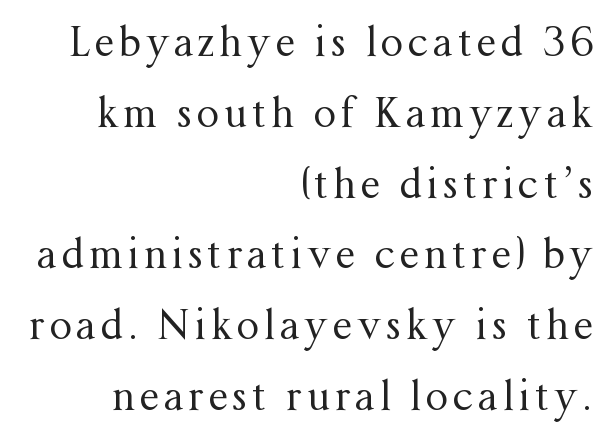
Small tapered or slab feet sit at the stroke ends, so this counts as serif. Is this a fixed-width face? No — the glyphs have proportional, varying widths. Counters stay open thanks to moderate or lighter strokes. When letters stand straight like this, we call the style roman or upright. The passage shown is not underscored anywhere.
